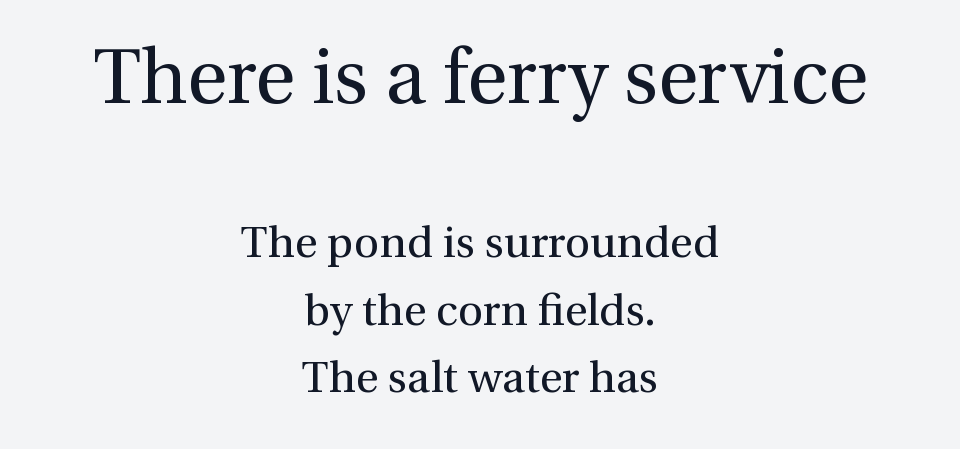
{"serif": "yes", "italic": "no", "bold": "no", "weight": "regular", "width": "normal", "stroke_contrast": "medium", "x_height": "medium", "monospaced": "no", "underline": "no", "align": "center", "line_spacing": "normal", "line_spacing_ratio": 1.53, "letter_spacing": "normal", "letter_spacing_em": 0.0, "larger_block": "first", "size_ratio": 1.75, "glyph_px": 77}
